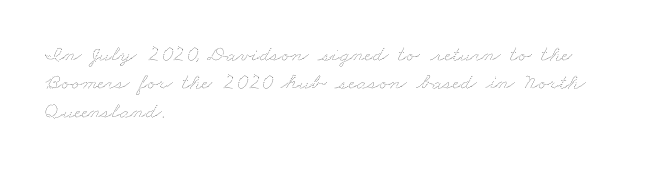
Typeset ragged right — the left edge is the straight one. Weight class: somewhere from thin through regular. Characters follow at the spacing the type designer built in. Descender tails drop into unmarked territory.
